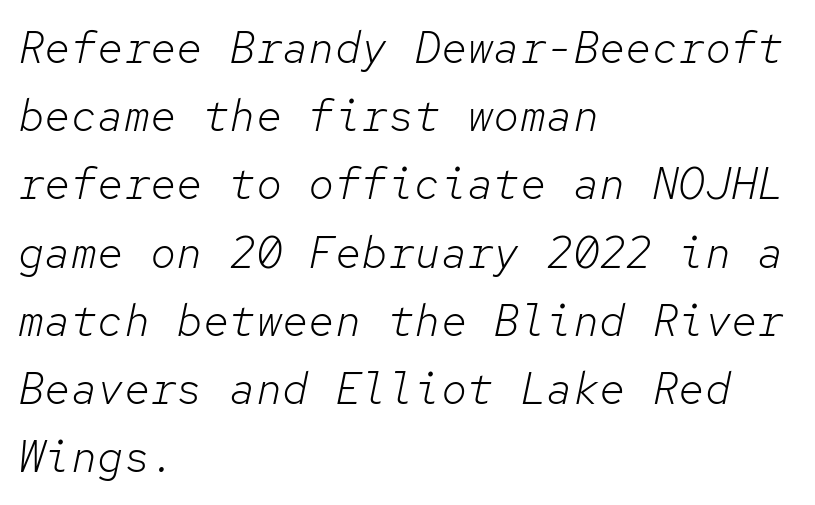
The image shows 44 px light type, italic (leaning right), monospaced; set left-aligned, normal line spacing (1.55x), normal letter spacing, not underlined; low stroke contrast and a medium x-height.
